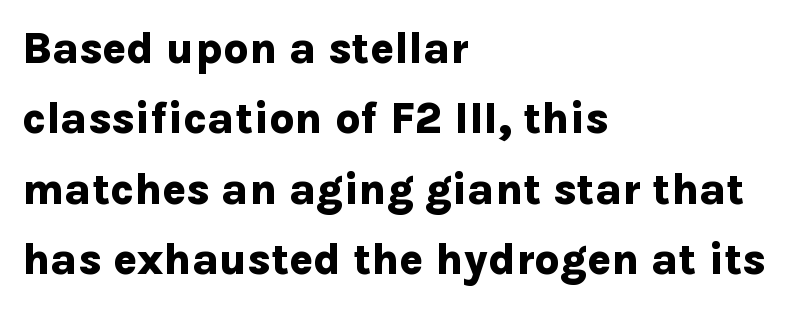
The image shows 44 px bold sans-serif type, upright; set left-aligned, normal line spacing (1.6x), normal letter spacing, not underlined; low stroke contrast and a medium x-height.
